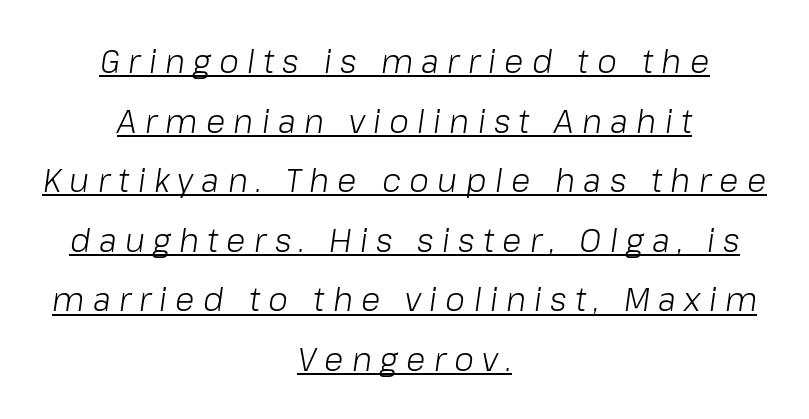
The image shows 32 px light type, italic (leaning right); set centered, line spacing 1.86x, unusually wide letter spacing (+0.26 em), underlined; low stroke contrast and a medium x-height.
